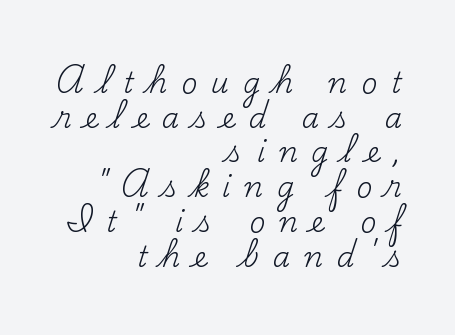
{"serif": "yes", "bold": "no", "weight": "regular", "width": "normal", "stroke_contrast": "medium", "x_height": "small", "monospaced": "no", "underline": "no", "align": "right", "line_spacing_ratio": 1.24, "letter_spacing": "wide", "letter_spacing_em": 0.49, "glyph_px": 28}
